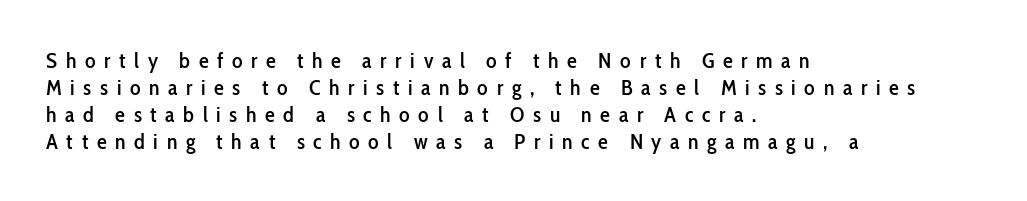
All the whitespace from short lines collects on the right. Honestly, there is no underline to notice here at all. There is plenty of visible air inserted between adjacent glyphs. Do the letters lean? They stand straight.
